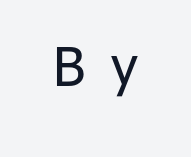
Q: Is the text bold? A: No.
Q: Is the text italic (slanted)? A: No, it is upright.
Q: Is the typeface a serif or a sans-serif typeface? A: Sans-serif.
Q: Is the text underlined? A: No.
Q: Is the spacing between letters normal or unusually wide? A: Unusually wide.
Q: Width (condensed, normal, or wide)? A: Normal.
Q: Stroke contrast? A: Low.
Q: x-height? A: Medium.
Q: Monospaced? A: No.
